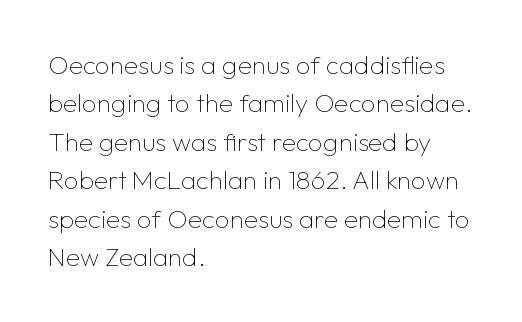
Q: Is the text bold? A: No.
Q: Is the text italic (slanted)? A: No, it is upright.
Q: Is the text underlined? A: No.
Q: How is the paragraph aligned? A: Left-aligned.
Q: Is the spacing between letters normal or unusually wide? A: Normal.
Q: Is the spacing between lines tight, normal or loose? A: Normal.
